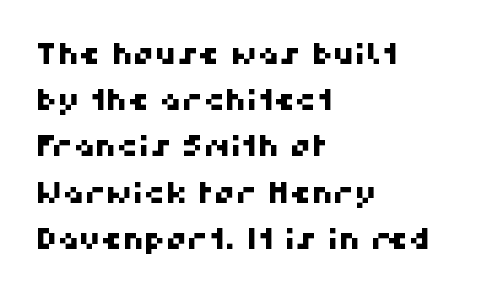
Q: Is the typeface a serif or a sans-serif typeface? A: Sans-serif.
Q: Is the text underlined? A: No.
Q: How is the paragraph aligned? A: Left-aligned.
Q: Is the spacing between letters normal or unusually wide? A: Normal.
Q: Is the spacing between lines tight, normal or loose? A: Normal.
Q: Width (condensed, normal, or wide)? A: Normal.
Q: Stroke contrast? A: High.
Q: x-height? A: Medium.
Q: Monospaced? A: No.
